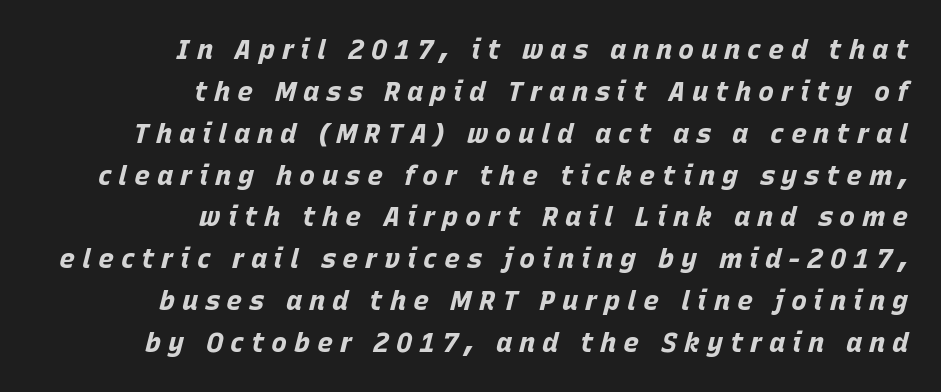
The image shows 27 px bold type, italic (leaning right); set right-aligned, normal line spacing (1.55x), unusually wide letter spacing (+0.25 em), not underlined.
